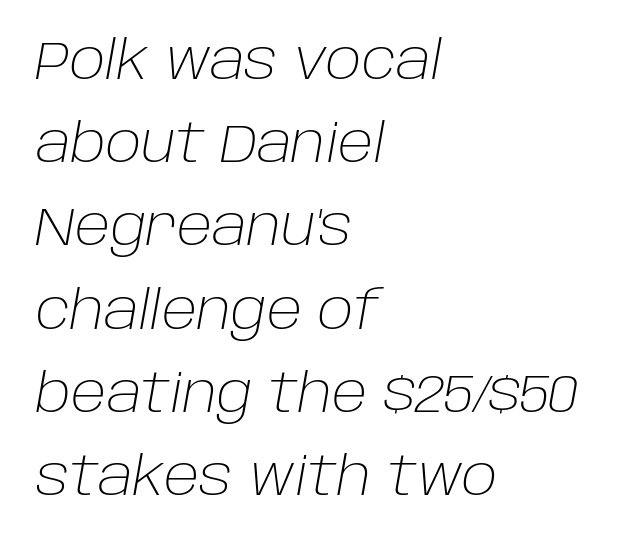
Think of a printed novel: that variable character pitch is what you see here. A clean baseline with only descenders dipping below it. Style check: oblique. Think standard paragraph weight, or any step lighter than that. The lines in this sample share a left origin and differ only in where they stop.
